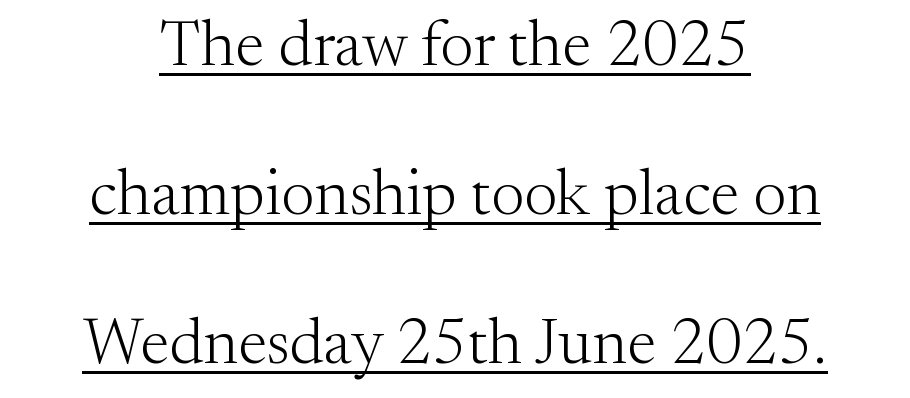
The image shows 65 px light serif type, upright; set centered, loose line spacing (2.29x), normal letter spacing, underlined; medium stroke contrast and a small x-height.
